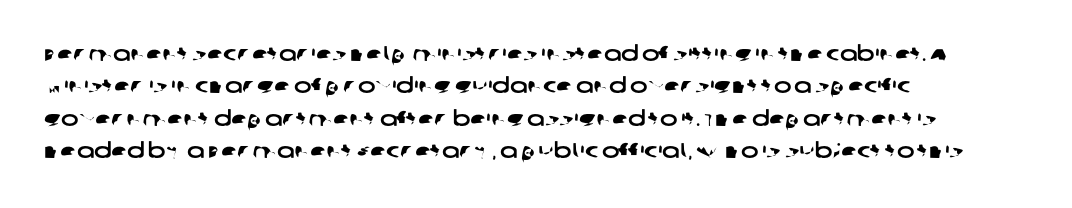
Q: Is the text underlined? A: No.
Q: How is the paragraph aligned? A: Left-aligned.
Q: Is the spacing between letters normal or unusually wide? A: Normal.
Q: Is the spacing between lines tight, normal or loose? A: Normal.
